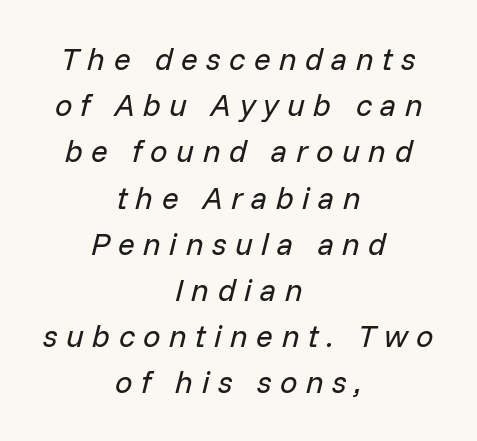
Has an underline been added? It has not. Regular leading. The strokes carry an ordinary text weight at most. The letters are spread apart with noticeably loose tracking. If you folded the block vertically in half, each line would mirror itself in length.
